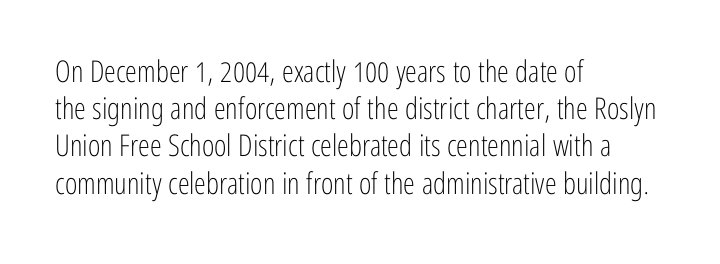
{"serif": "no", "italic": "no", "bold": "no", "weight": "light", "width": "condensed", "stroke_contrast": "low", "x_height": "medium", "monospaced": "no", "underline": "no", "align": "left", "line_spacing_ratio": 1.24, "letter_spacing": "normal", "letter_spacing_em": 0.0, "glyph_px": 30}
